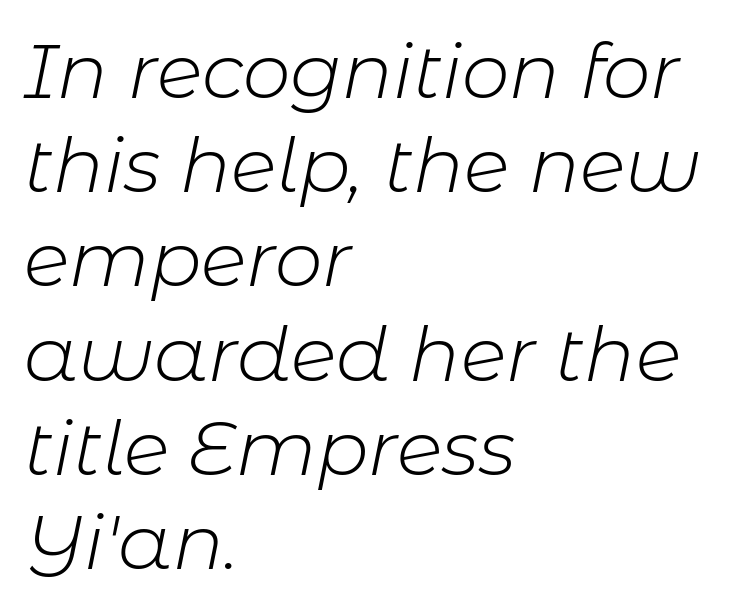
Q: Is the text bold? A: No.
Q: Is the text italic (slanted)? A: Yes, it leans right by about 11 degrees.
Q: Is the text underlined? A: No.
Q: How is the paragraph aligned? A: Left-aligned.
Q: Is the spacing between letters normal or unusually wide? A: Normal.
Q: Width (condensed, normal, or wide)? A: Normal.
Q: Stroke contrast? A: Low.
Q: x-height? A: Medium.
Q: Monospaced? A: No.
